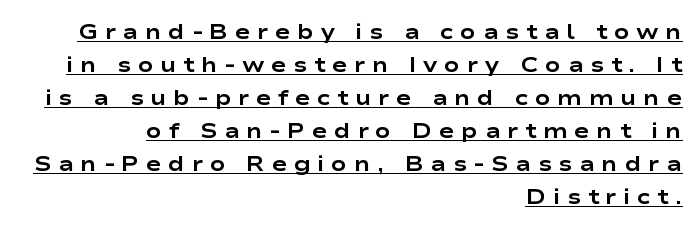
The image shows 21 px bold type, upright; set right-aligned, normal line spacing (1.57x), unusually wide letter spacing (+0.31 em), underlined.
